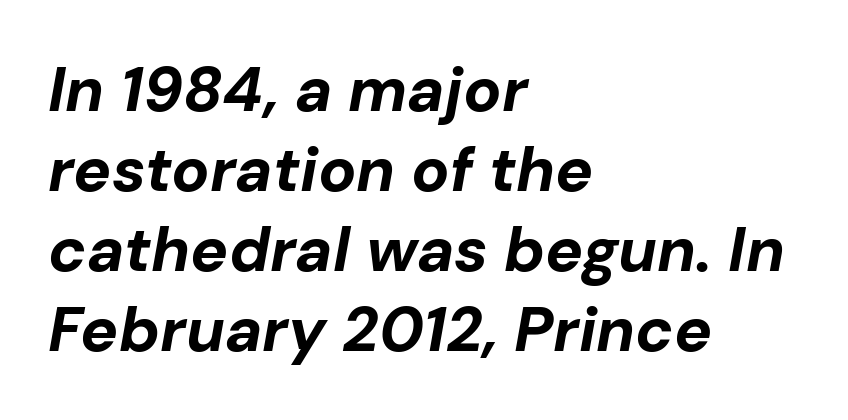
Q: Is the text bold? A: Yes.
Q: Is the text italic (slanted)? A: Yes, it leans right by about 10 degrees.
Q: Is the text underlined? A: No.
Q: How is the paragraph aligned? A: Left-aligned.
Q: Is the spacing between letters normal or unusually wide? A: Normal.
Q: Is the spacing between lines tight, normal or loose? A: Normal.
Q: Width (condensed, normal, or wide)? A: Normal.
Q: Stroke contrast? A: Low.
Q: x-height? A: Medium.
Q: Monospaced? A: No.
